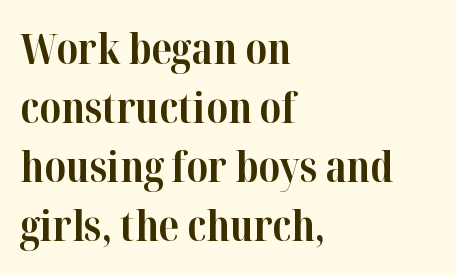
Q: Is the text bold? A: Yes.
Q: Is the text italic (slanted)? A: No, it is upright.
Q: Is the typeface a serif or a sans-serif typeface? A: Serif.
Q: Is the text underlined? A: No.
Q: How is the paragraph aligned? A: Left-aligned.
Q: Is the spacing between letters normal or unusually wide? A: Normal.
Q: Is the spacing between lines tight, normal or loose? A: Normal.
Q: Width (condensed, normal, or wide)? A: Normal.
Q: Stroke contrast? A: High.
Q: x-height? A: Medium.
Q: Monospaced? A: No.
